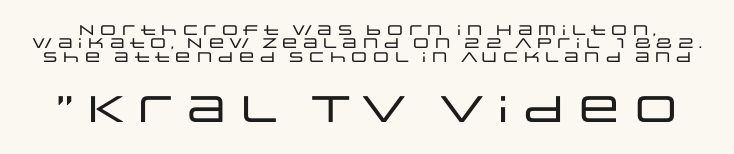
The image shows 37 px wide sans-serif type, upright; set tight line spacing (0.95x), normal letter spacing, not underlined; the second (bottom) block is 2.64x larger; low stroke contrast and a large x-height.
